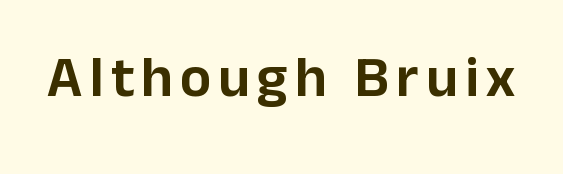
Q: Is the text italic (slanted)? A: No, it is upright.
Q: Is the typeface a serif or a sans-serif typeface? A: Sans-serif.
Q: Is the text underlined? A: No.
Q: Width (condensed, normal, or wide)? A: Normal.
Q: Stroke contrast? A: Low.
Q: x-height? A: Medium.
Q: Monospaced? A: No.
